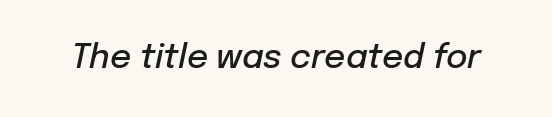
The lettering tilts uniformly, giving the passage an italic look. I'd describe the lettering as semibold — firm but not a full bold. Anything drawn beneath the words? Only blank space. Observe the ordinary spacing: letters are neighbours, not strangers. Looks like regular typesetting: each glyph gets only the width it needs.
